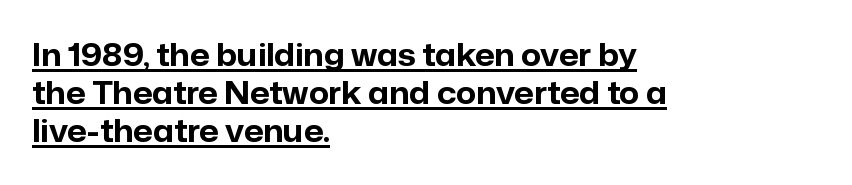
The image shows 31 px bold sans-serif type, upright; set left-aligned, line spacing 1.23x, normal letter spacing, underlined; low stroke contrast and a medium x-height.
